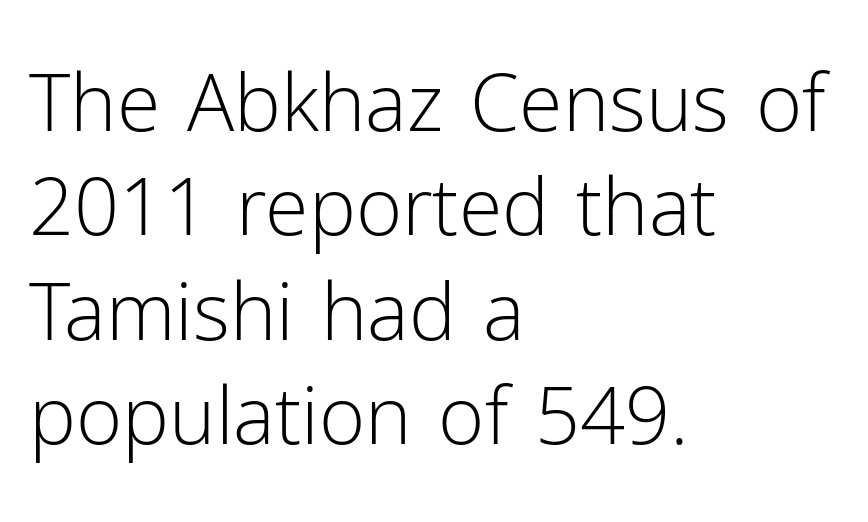
Nothing unusual about the tracking: characters are spaced as the font intends. Quick note: underline off. The letterforms sit at book weight or below. A classic flush-left, rag-right setting is used for this passage. Reading down the column, the eye jumps a familiar distance to each next line. Note the varied advance widths — an 'i' is clearly narrower than an 'm'.
